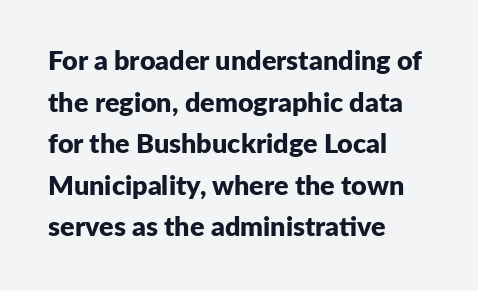
This sample keeps an unexceptional amount of space between lines. Which margin do the lines hug? The left one — the right edge is uneven. The specimen omits any rule beneath the text block's lines. Students, note that the glyphs here touch the page at normal intervals. This is heavy type, rendered in bold.
